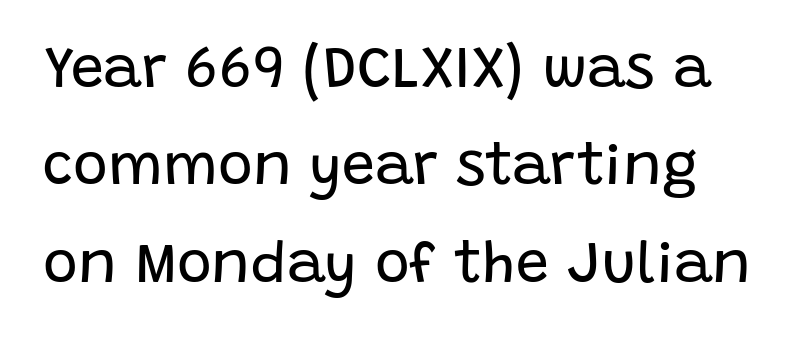
The image shows 59 px regular-weight sans-serif type, upright; set normal line spacing (1.65x), normal letter spacing, not underlined; low stroke contrast and a large x-height.
